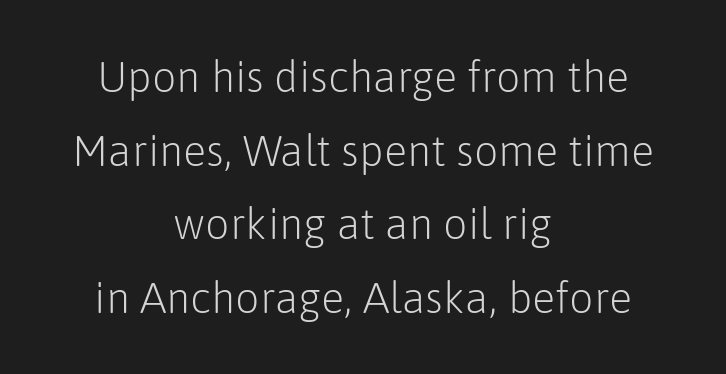
Quick note: not italic, upright. Honestly, the letter spacing is just normal — you wouldn't notice it. The face used here is a sans, in the tradition of grotesques and geometrics. Stems here are at most as thick as an everyday book face.
